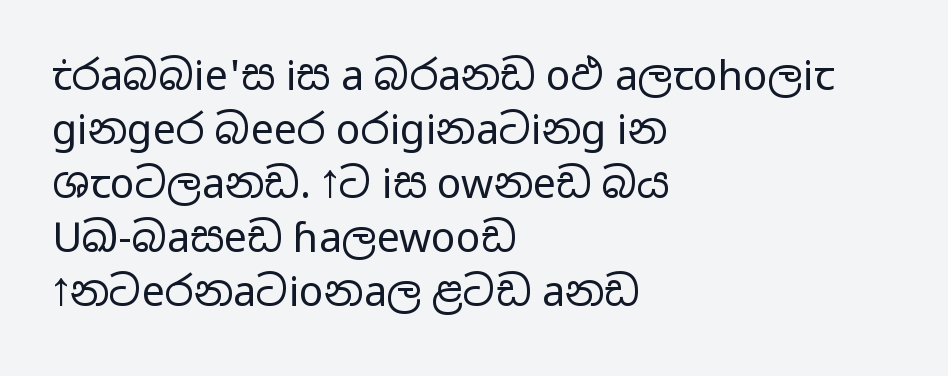
Q: Is the text bold? A: No.
Q: Is the text italic (slanted)? A: No, it is upright.
Q: Is the typeface a serif or a sans-serif typeface? A: Sans-serif.
Q: Is the text underlined? A: No.
Q: How is the paragraph aligned? A: Left-aligned.
Q: Is the spacing between letters normal or unusually wide? A: Normal.
Q: Is the spacing between lines tight, normal or loose? A: Normal.
Q: Width (condensed, normal, or wide)? A: Wide.
Q: Stroke contrast? A: Low.
Q: x-height? A: Medium.
Q: Monospaced? A: No.
